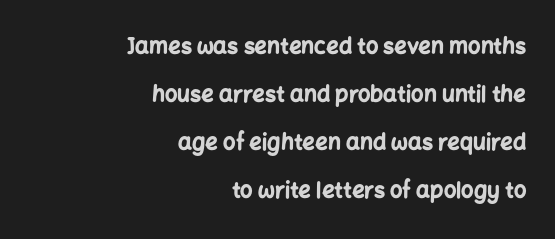
{"italic": "no", "bold": "yes", "underline": "no", "align": "right", "line_spacing": "loose", "line_spacing_ratio": 2.18, "letter_spacing": "normal", "letter_spacing_em": 0.0, "glyph_px": 22}
